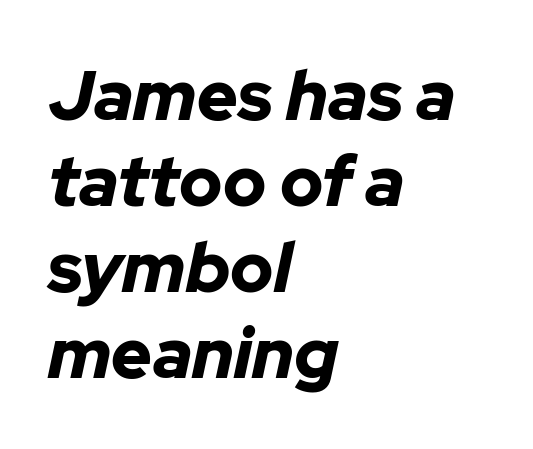
{"italic": "yes", "lean": "right", "slant_degrees": 12, "bold": "yes", "weight": "bold", "width": "normal", "stroke_contrast": "low", "x_height": "medium", "monospaced": "no", "underline": "no", "align": "left", "line_spacing_ratio": 1.23, "letter_spacing": "normal", "letter_spacing_em": 0.0, "glyph_px": 70}
